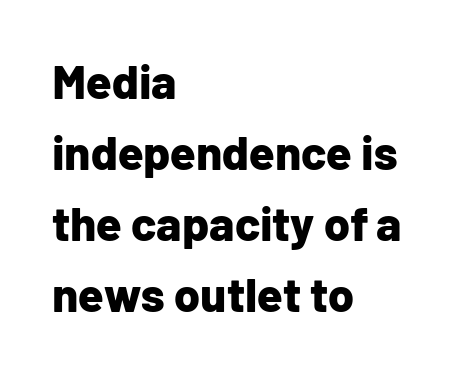
The image shows 47 px bold sans-serif type, upright; set left-aligned, normal line spacing (1.51x), normal letter spacing, not underlined; low stroke contrast and a medium x-height.
